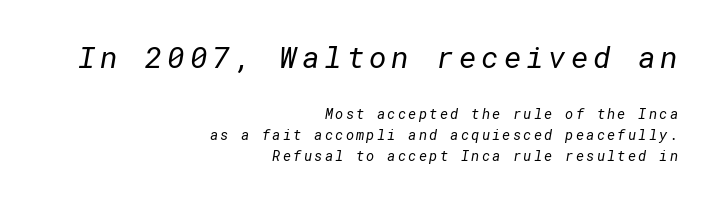
The image shows 30 px regular-weight sans-serif type; set right-aligned, normal line spacing (1.48x), not underlined; the first (top) block is 2.14x larger; low stroke contrast and a medium x-height.
